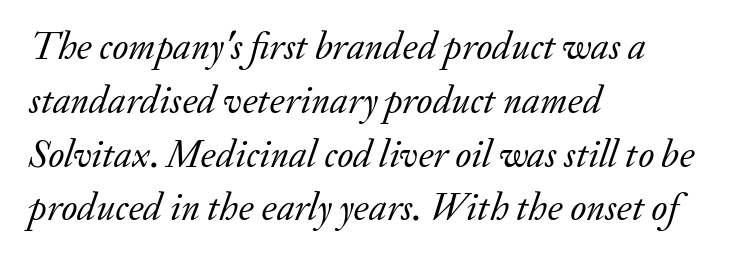
Q: Is the text bold? A: No.
Q: Is the text italic (slanted)? A: Yes, it leans right by about 20 degrees.
Q: Is the typeface a serif or a sans-serif typeface? A: Serif.
Q: Is the text underlined? A: No.
Q: How is the paragraph aligned? A: Left-aligned.
Q: Is the spacing between letters normal or unusually wide? A: Normal.
Q: Is the spacing between lines tight, normal or loose? A: Normal.
Q: Width (condensed, normal, or wide)? A: Normal.
Q: Stroke contrast? A: Low.
Q: x-height? A: Small.
Q: Monospaced? A: No.
